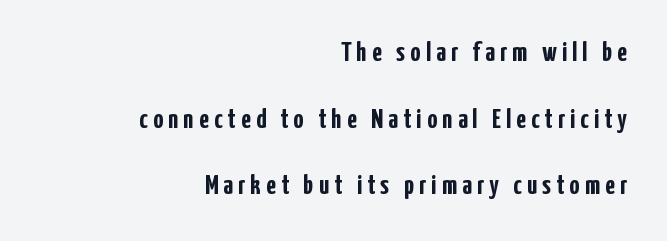
Stroke terminals: plain, sans-serif. Do the characters align in a grid? No, the font is proportional. When letters stand straight like this, we call the style roman or upright. The block of text is sparse from top to bottom, with ample space between rows.
